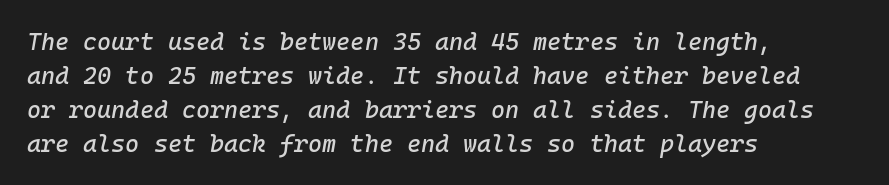
This is oblique type, the kind used for emphasis or titles. Honestly, the row spacing looks completely unremarkable. This rendering features lettering with no underline. Between one letter and the next there's only the usual sliver of space. A student would call this left alignment; a typographer would say flush left, rag right.
